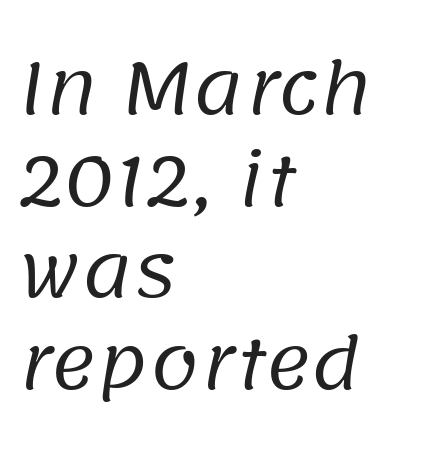
The image shows 70 px regular-weight sans-serif type; set left-aligned, normal line spacing (1.31x), normal letter spacing, not underlined; low stroke contrast and a large x-height.
